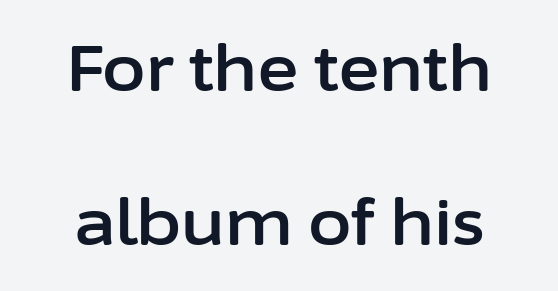
The letters advance in unequal steps, a hallmark of proportional type. Each word holds together tightly as a unit, with standard inter-letter gaps. The baseline area is clear. Baseline-to-baseline distance is far greater than the letter height. Type style note: lacks serifs.
